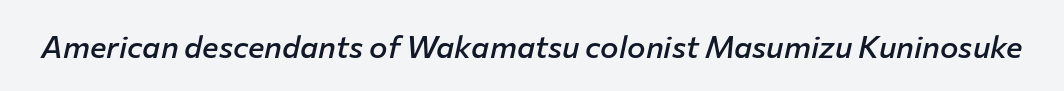
The image shows 31 px semibold type, italic (leaning right); set normal letter spacing, not underlined; low stroke contrast and a medium x-height.
